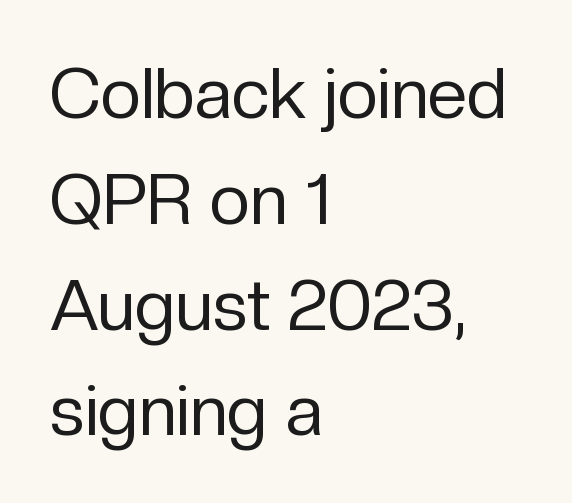
Q: Is the text bold? A: No.
Q: Is the text italic (slanted)? A: No, it is upright.
Q: Is the typeface a serif or a sans-serif typeface? A: Sans-serif.
Q: Is the text underlined? A: No.
Q: How is the paragraph aligned? A: Left-aligned.
Q: Is the spacing between letters normal or unusually wide? A: Normal.
Q: Is the spacing between lines tight, normal or loose? A: Normal.
Q: Width (condensed, normal, or wide)? A: Normal.
Q: Stroke contrast? A: Low.
Q: x-height? A: Medium.
Q: Monospaced? A: No.
